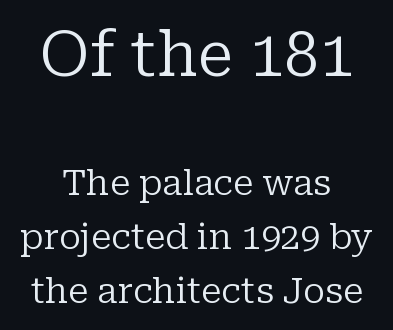
{"serif": "yes", "italic": "no", "bold": "no", "weight": "regular", "width": "normal", "stroke_contrast": "low", "x_height": "medium", "monospaced": "no", "underline": "no", "align": "center", "line_spacing": "normal", "line_spacing_ratio": 1.53, "letter_spacing": "normal", "letter_spacing_em": 0.0, "larger_block": "first", "size_ratio": 1.77, "glyph_px": 62}
